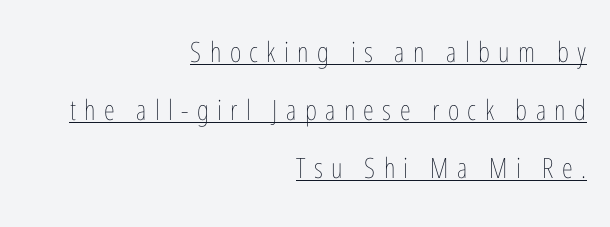
Ink coverage per letter is moderate at most. Substantial extra tracking has been applied to these lines. Underlined type. A roman cut, with each character standing at attention. If you measured baseline to baseline, you'd find a long distance.
